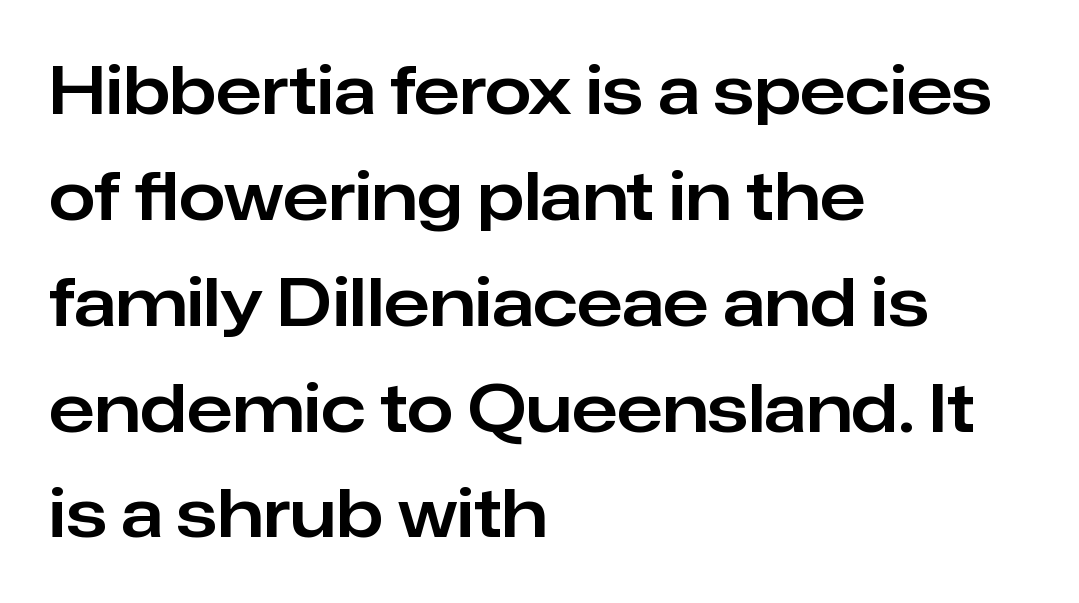
The image shows 67 px sans-serif type, upright; set left-aligned, normal line spacing (1.58x), normal letter spacing, not underlined; low stroke contrast and a medium x-height.
